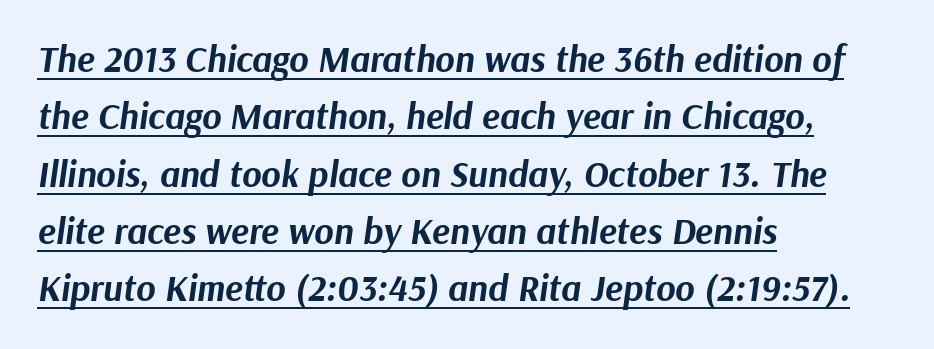
Q: Is the text bold? A: Yes.
Q: Is the text italic (slanted)? A: Yes, it leans right by about 9 degrees.
Q: Is the text underlined? A: Yes.
Q: How is the paragraph aligned? A: Left-aligned.
Q: Is the spacing between letters normal or unusually wide? A: Normal.
Q: Is the spacing between lines tight, normal or loose? A: Normal.
Q: Width (condensed, normal, or wide)? A: Normal.
Q: Stroke contrast? A: Medium.
Q: x-height? A: Medium.
Q: Monospaced? A: No.
